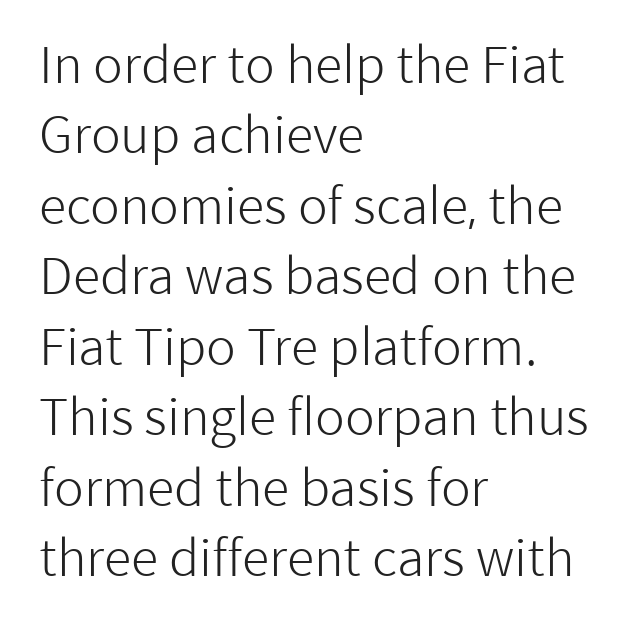
Q: Is the text bold? A: No.
Q: Is the text italic (slanted)? A: No, it is upright.
Q: Is the typeface a serif or a sans-serif typeface? A: Sans-serif.
Q: Is the text underlined? A: No.
Q: How is the paragraph aligned? A: Left-aligned.
Q: Is the spacing between letters normal or unusually wide? A: Normal.
Q: Is the spacing between lines tight, normal or loose? A: Normal.
Q: Width (condensed, normal, or wide)? A: Normal.
Q: Stroke contrast? A: Low.
Q: x-height? A: Medium.
Q: Monospaced? A: No.
